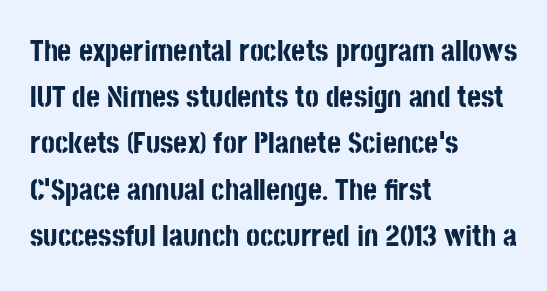
The image shows 30 px bold, condensed sans-serif type, upright; set left-aligned, normal line spacing (1.54x), normal letter spacing, not underlined; low stroke contrast and a large x-height.
